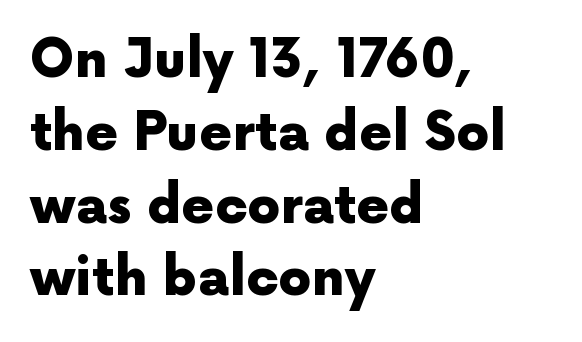
{"serif": "no", "italic": "no", "bold": "yes", "weight": "heavy", "width": "normal", "x_height": "medium", "monospaced": "no", "underline": "no", "align": "left", "line_spacing": "normal", "line_spacing_ratio": 1.4, "letter_spacing": "normal", "letter_spacing_em": 0.0, "glyph_px": 52}
